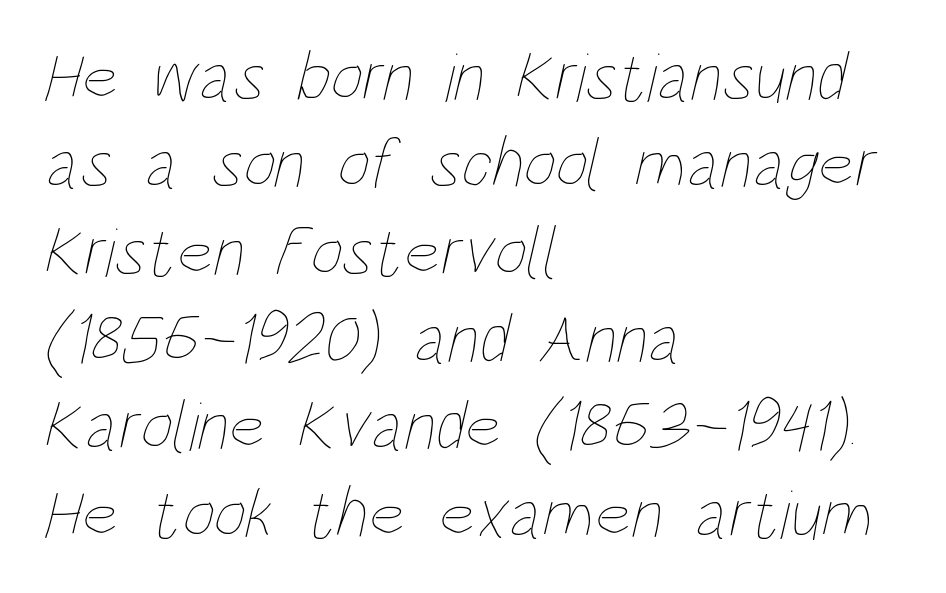
Q: Is the text bold? A: No.
Q: Is the text underlined? A: No.
Q: How is the paragraph aligned? A: Left-aligned.
Q: Is the spacing between letters normal or unusually wide? A: Normal.
Q: Width (condensed, normal, or wide)? A: Condensed.
Q: Stroke contrast? A: Low.
Q: x-height? A: Large.
Q: Monospaced? A: No.
